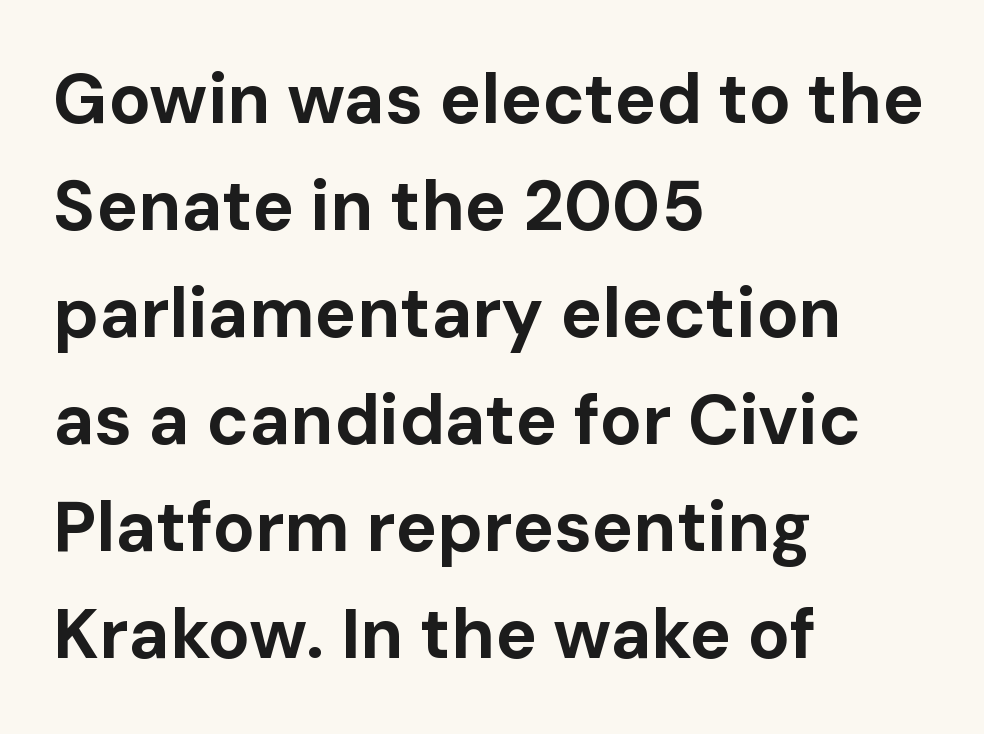
Line starts are locked; line ends wander. Here the designer chose a conventional face with non-uniform glyph widths. Honestly, the letter spacing is just normal — you wouldn't notice it. This is sans-serif lettering, the kind often seen on screens and signage. These lines sit exactly where default settings would place them.
